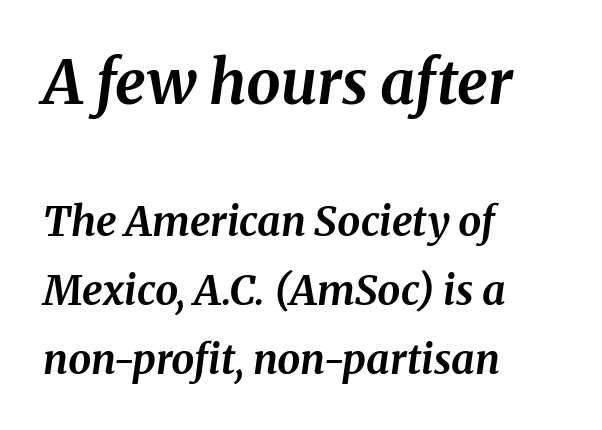
These lines carry a lot of weight — the face is fully bold. Horizontally, the lines are justified to the leading edge only. Type without underlining. You can tell it's italic because the verticals aren't actually vertical. What stands out about the letter spacing? Nothing — it is the standard amount.
